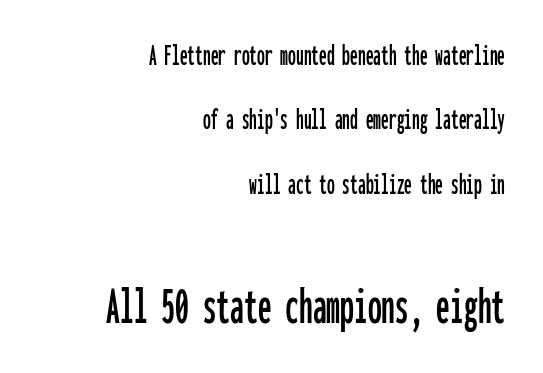
The image shows 55 px condensed sans-serif type, upright, monospaced; set right-aligned, loose line spacing (2.08x), normal letter spacing, not underlined; the second (bottom) block is 1.77x larger; low stroke contrast and a medium x-height.
